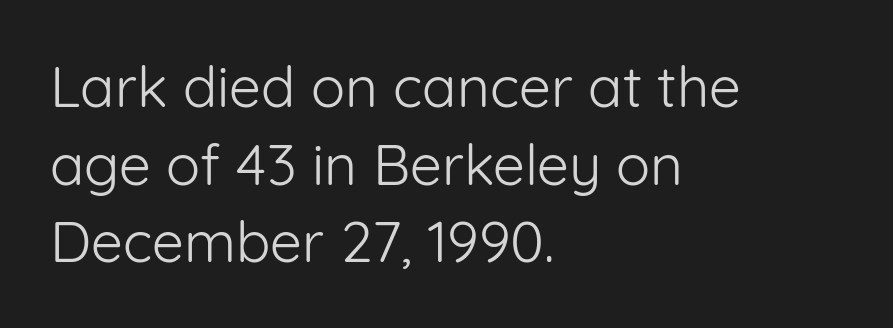
Q: Is the text bold? A: No.
Q: Is the text italic (slanted)? A: No, it is upright.
Q: Is the typeface a serif or a sans-serif typeface? A: Sans-serif.
Q: Is the text underlined? A: No.
Q: How is the paragraph aligned? A: Left-aligned.
Q: Is the spacing between letters normal or unusually wide? A: Normal.
Q: Is the spacing between lines tight, normal or loose? A: Normal.
Q: Width (condensed, normal, or wide)? A: Normal.
Q: Stroke contrast? A: Low.
Q: x-height? A: Medium.
Q: Monospaced? A: No.
